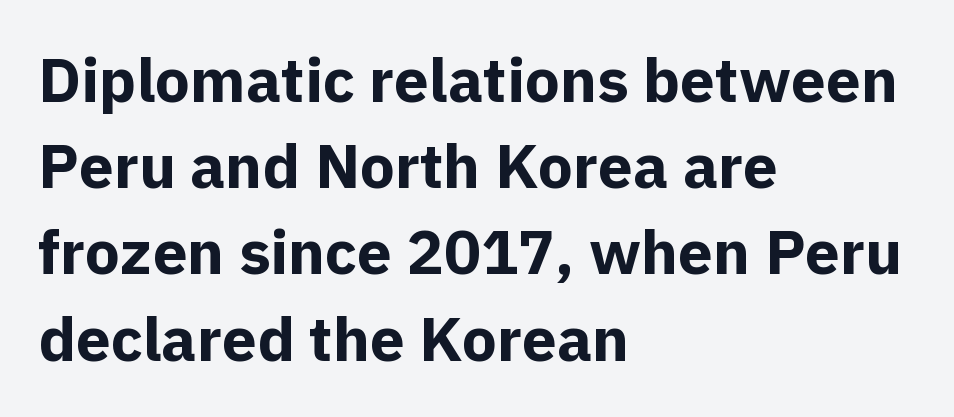
Q: Is the text bold? A: Yes.
Q: Is the text italic (slanted)? A: No, it is upright.
Q: Is the typeface a serif or a sans-serif typeface? A: Sans-serif.
Q: Is the text underlined? A: No.
Q: How is the paragraph aligned? A: Left-aligned.
Q: Is the spacing between letters normal or unusually wide? A: Normal.
Q: Is the spacing between lines tight, normal or loose? A: Normal.
Q: Width (condensed, normal, or wide)? A: Normal.
Q: x-height? A: Medium.
Q: Monospaced? A: No.
